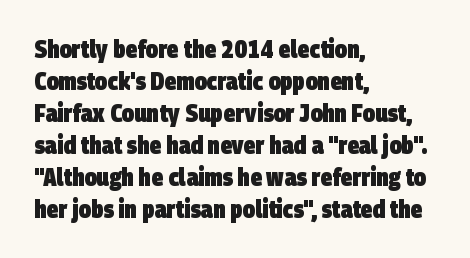
{"bold": "yes", "underline": "no", "align": "left", "line_spacing": "normal", "line_spacing_ratio": 1.33, "letter_spacing": "normal", "letter_spacing_em": 0.0, "glyph_px": 24}
